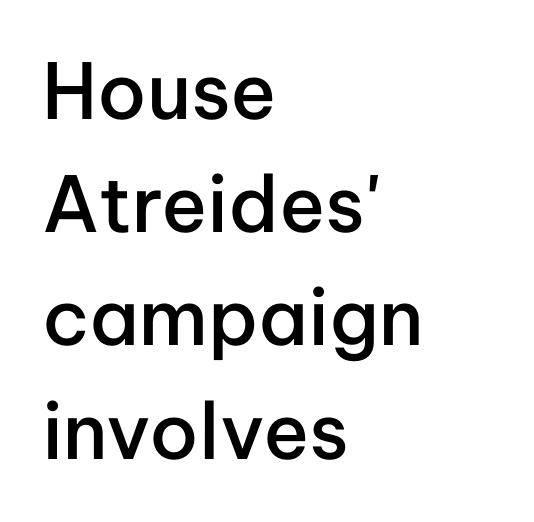
{"serif": "no", "italic": "no", "bold": "semi", "weight": "semibold", "width": "normal", "stroke_contrast": "low", "x_height": "medium", "monospaced": "no", "underline": "no", "align": "left", "line_spacing": "normal", "line_spacing_ratio": 1.47, "letter_spacing": "normal", "letter_spacing_em": 0.0, "glyph_px": 77}
